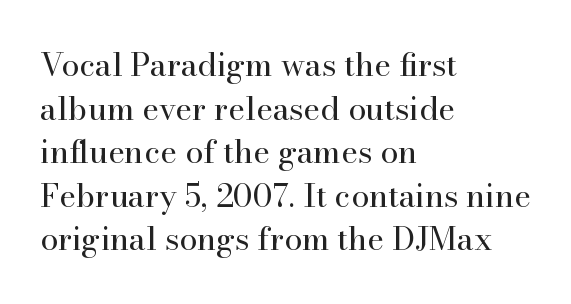
{"serif": "yes", "italic": "no", "bold": "no", "weight": "regular", "width": "normal", "stroke_contrast": "high", "x_height": "small", "monospaced": "no", "underline": "no", "align": "left", "line_spacing": "normal", "line_spacing_ratio": 1.36, "letter_spacing": "normal", "letter_spacing_em": 0.0, "glyph_px": 32}
